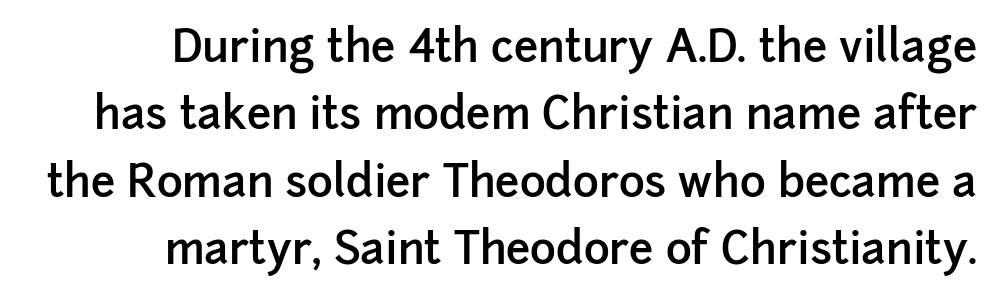
{"serif": "no", "italic": "no", "bold": "semi", "weight": "semibold", "width": "normal", "stroke_contrast": "low", "x_height": "medium", "monospaced": "no", "underline": "no", "line_spacing": "normal", "line_spacing_ratio": 1.53, "letter_spacing": "normal", "letter_spacing_em": 0.0, "glyph_px": 44}
